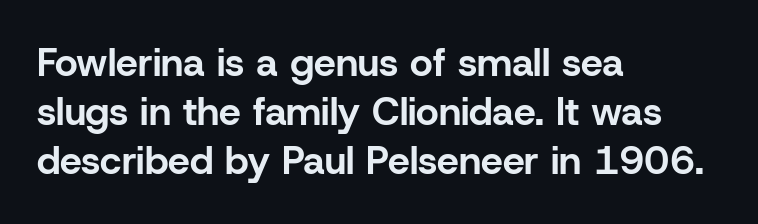
{"serif": "no", "italic": "no", "bold": "yes", "weight": "bold", "width": "normal", "stroke_contrast": "low", "x_height": "medium", "monospaced": "no", "underline": "no", "align": "left", "line_spacing": "normal", "line_spacing_ratio": 1.26, "letter_spacing": "normal", "letter_spacing_em": 0.0, "glyph_px": 39}
